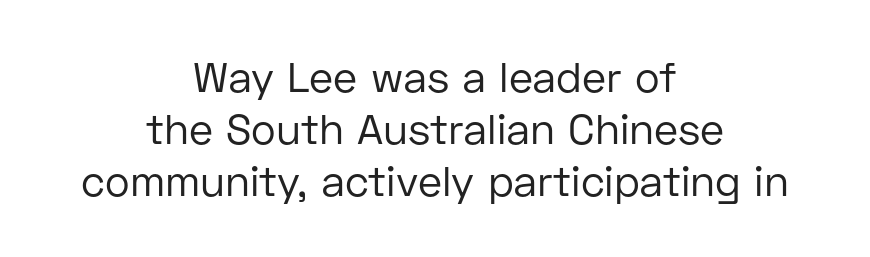
{"serif": "no", "italic": "no", "bold": "no", "weight": "regular", "width": "normal", "stroke_contrast": "low", "x_height": "medium", "monospaced": "no", "underline": "no", "align": "center", "line_spacing_ratio": 1.24, "letter_spacing": "normal", "letter_spacing_em": 0.0, "glyph_px": 42}
